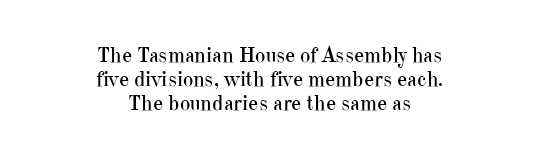
Short and long lines alike share a common midpoint. A typesetter would call this leading minimal, almost set solid. Stroke mass is kept to a normal reading level or below. Posture: upright roman.
